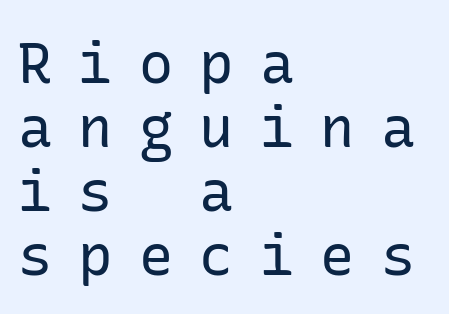
{"serif": "no", "italic": "no", "bold": "no", "weight": "regular", "width": "normal", "stroke_contrast": "low", "x_height": "medium", "underline": "no", "align": "left", "line_spacing": "tight", "line_spacing_ratio": 1.12, "letter_spacing": "wide", "letter_spacing_em": 0.46, "glyph_px": 57}
